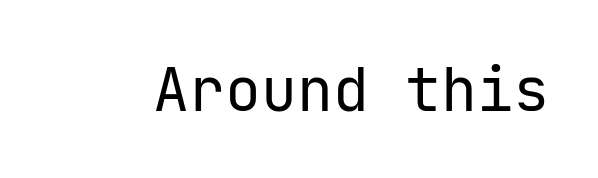
Q: Is the text bold? A: No.
Q: Is the text italic (slanted)? A: No, it is upright.
Q: Is the typeface a serif or a sans-serif typeface? A: Sans-serif.
Q: Is the text underlined? A: No.
Q: Is the spacing between letters normal or unusually wide? A: Normal.
Q: Width (condensed, normal, or wide)? A: Normal.
Q: Stroke contrast? A: Low.
Q: x-height? A: Medium.
